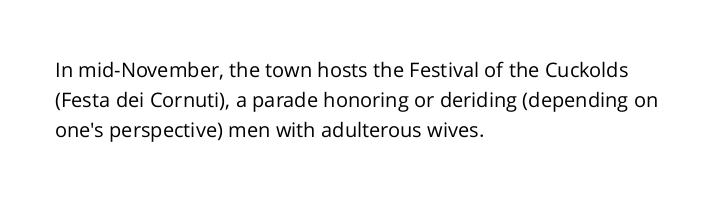
Q: Is the text bold? A: No.
Q: Is the text italic (slanted)? A: No, it is upright.
Q: Is the text underlined? A: No.
Q: How is the paragraph aligned? A: Left-aligned.
Q: Is the spacing between letters normal or unusually wide? A: Normal.
Q: Is the spacing between lines tight, normal or loose? A: Normal.
